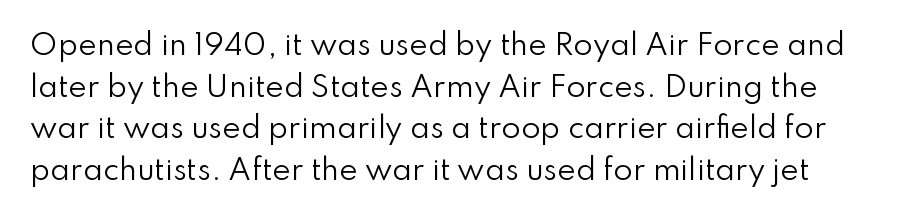
Q: Is the text bold? A: No.
Q: Is the text italic (slanted)? A: No, it is upright.
Q: Is the typeface a serif or a sans-serif typeface? A: Sans-serif.
Q: Is the text underlined? A: No.
Q: Is the spacing between letters normal or unusually wide? A: Normal.
Q: Is the spacing between lines tight, normal or loose? A: Normal.
Q: Width (condensed, normal, or wide)? A: Normal.
Q: Stroke contrast? A: Low.
Q: x-height? A: Small.
Q: Monospaced? A: No.
